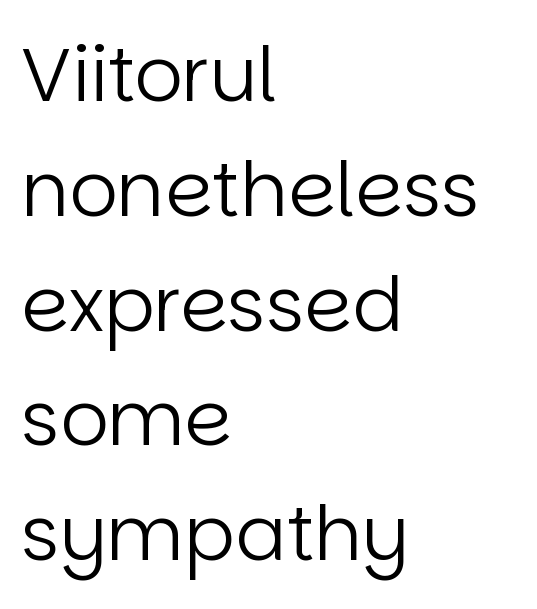
Quick note: interline space is typical. The letterforms sit at book weight or below. The lines in this sample share a left origin and differ only in where they stop. Between one letter and the next there's only the usual sliver of space. Nothing sits at the stroke ends, so this counts as sans-serif.
